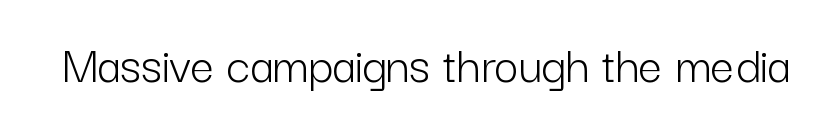
Varying glyph widths throughout — classic text-font behaviour. This sample uses a sans-serif face. Heaviness? Minimal to ordinary, like unemphasized prose. The foot of each line stays bare and open. The gaps between neighbouring characters are ordinary and unremarkable.
